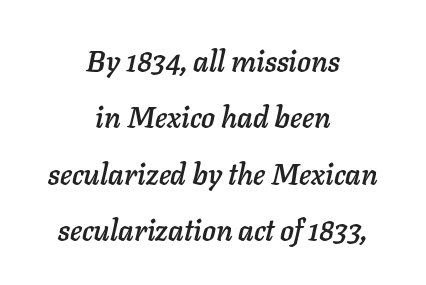
{"italic": "yes", "lean": "right", "slant_degrees": 11, "width": "normal", "stroke_contrast": "low", "x_height": "medium", "monospaced": "no", "underline": "no", "align": "center", "line_spacing": "loose", "line_spacing_ratio": 1.94, "letter_spacing": "normal", "letter_spacing_em": 0.0, "glyph_px": 29}
